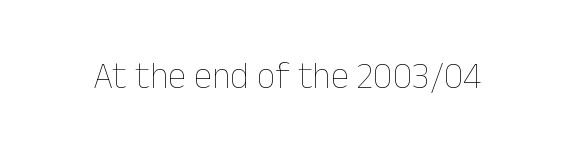
{"italic": "no", "bold": "no", "weight": "thin", "width": "normal", "stroke_contrast": "low", "x_height": "medium", "monospaced": "no", "underline": "no", "letter_spacing": "normal", "letter_spacing_em": 0.0, "glyph_px": 37}
